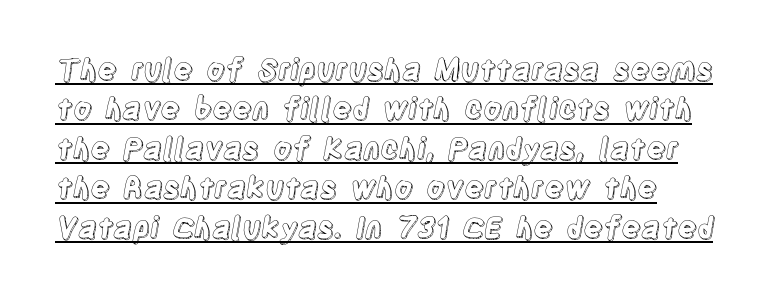
The image shows 29 px condensed type; set normal line spacing (1.36x), normal letter spacing, underlined; a large x-height.
